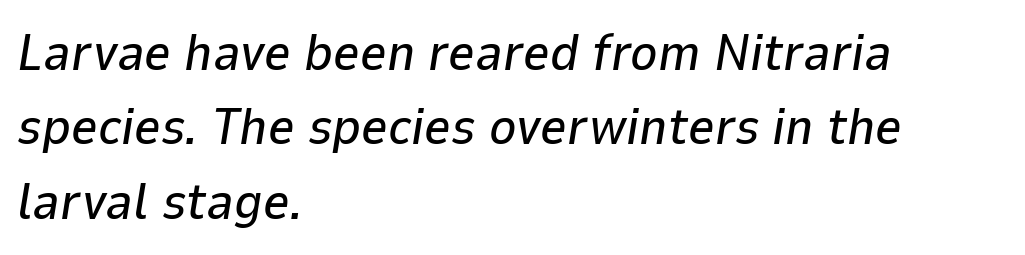
Q: Is the text italic (slanted)? A: Yes, it leans right by about 9 degrees.
Q: Is the text underlined? A: No.
Q: How is the paragraph aligned? A: Left-aligned.
Q: Is the spacing between letters normal or unusually wide? A: Normal.
Q: Is the spacing between lines tight, normal or loose? A: Normal.
Q: Width (condensed, normal, or wide)? A: Normal.
Q: Stroke contrast? A: Low.
Q: x-height? A: Medium.
Q: Monospaced? A: No.
